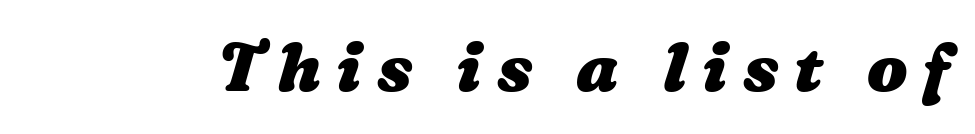
{"bold": "yes", "weight": "heavy", "width": "wide", "stroke_contrast": "medium", "x_height": "medium", "monospaced": "no", "underline": "no", "letter_spacing": "wide", "letter_spacing_em": 0.23, "glyph_px": 67}
